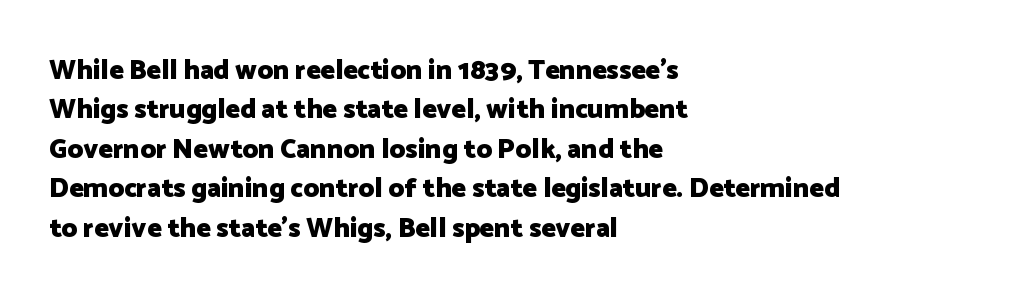
{"italic": "no", "bold": "yes", "underline": "no", "align": "left", "line_spacing": "normal", "line_spacing_ratio": 1.46, "letter_spacing": "normal", "letter_spacing_em": 0.0, "glyph_px": 27}
